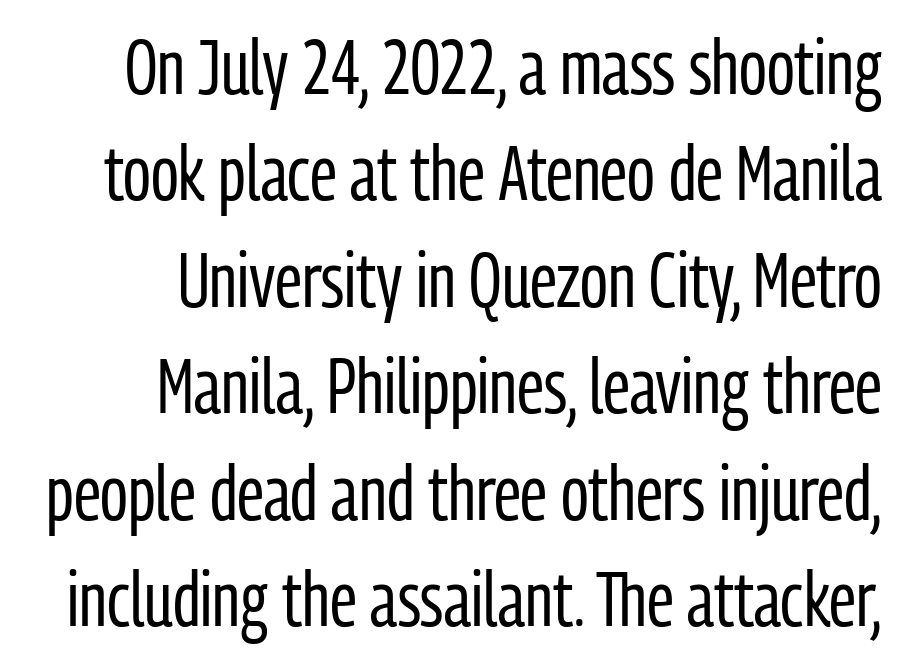
The image shows 76 px regular-weight, condensed sans-serif type, upright; set right-aligned, normal line spacing (1.4x), normal letter spacing, not underlined; low stroke contrast and a medium x-height.
